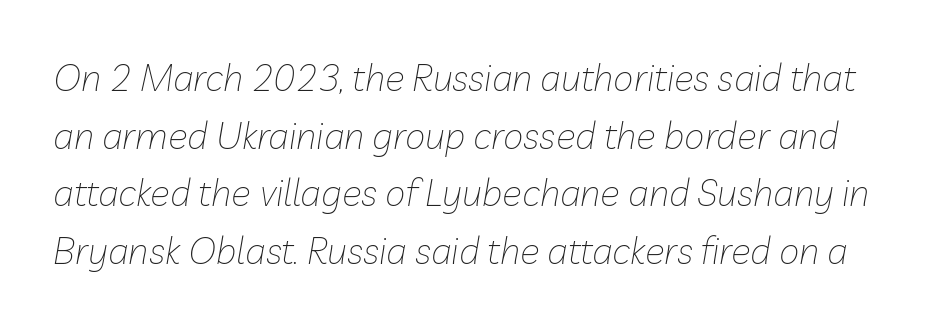
The image shows 37 px thin type, italic (leaning right); set normal line spacing (1.56x), normal letter spacing, not underlined; low stroke contrast and a medium x-height.
